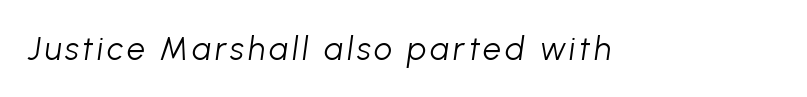
{"italic": "yes", "lean": "right", "slant_degrees": 8, "bold": "no", "weight": "light", "width": "normal", "stroke_contrast": "low", "x_height": "medium", "monospaced": "no", "underline": "no", "glyph_px": 32}
